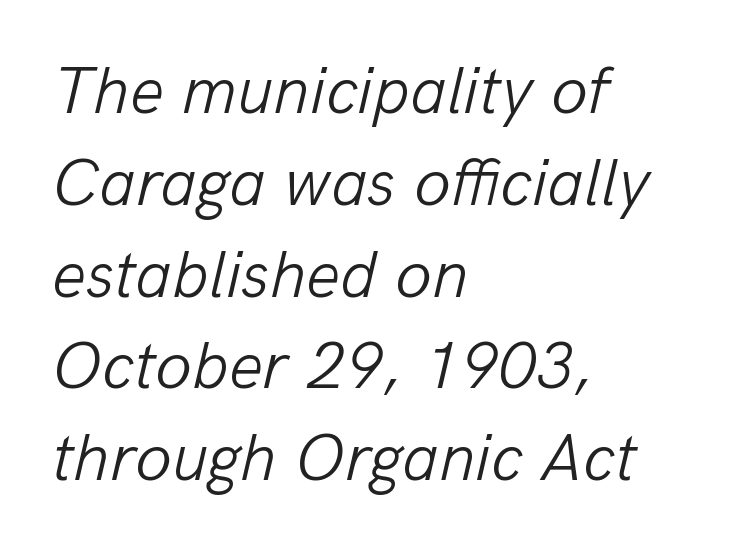
Q: Is the text bold? A: No.
Q: Is the text italic (slanted)? A: Yes, it leans right by about 13 degrees.
Q: Is the text underlined? A: No.
Q: How is the paragraph aligned? A: Left-aligned.
Q: Is the spacing between letters normal or unusually wide? A: Normal.
Q: Is the spacing between lines tight, normal or loose? A: Normal.
Q: Width (condensed, normal, or wide)? A: Normal.
Q: Stroke contrast? A: Low.
Q: x-height? A: Medium.
Q: Monospaced? A: No.
